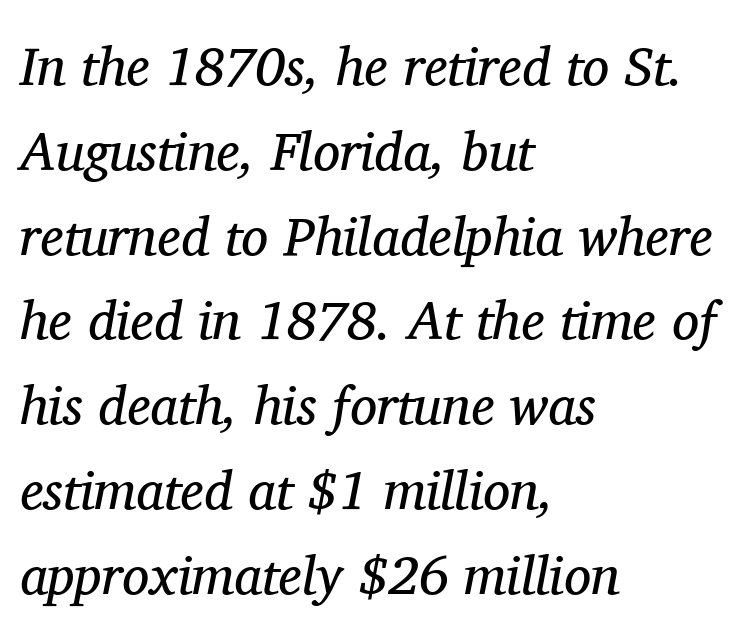
The lines are quadded left. Letters rest on an invisible, unmarked baseline. Character widths vary here, with narrow letters taking less room than wide ones. The characters display serif detailing at their extremities.
